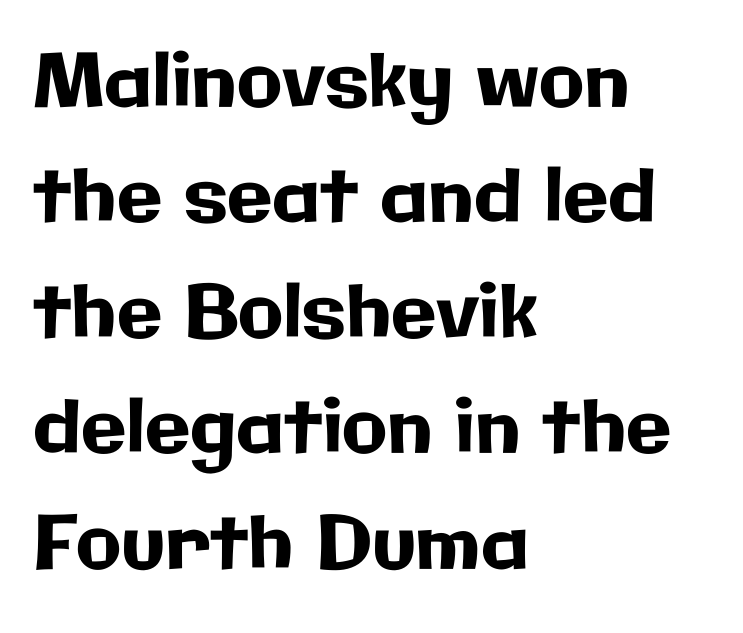
This is roman type, the default non-slanted kind. This is sans-serif lettering, the kind often seen on screens and signage. The line-height multiplier appears to be the usual default. These lines are rendered in a variable-pitch font. How are the letters spaced? Ordinarily, with no added tracking. Reading down the block, your eye returns to a fixed left position each line.
